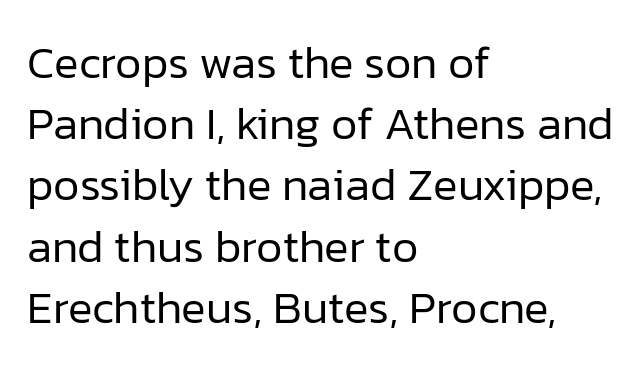
The image shows 46 px regular-weight sans-serif type, upright; set left-aligned, normal line spacing (1.33x), normal letter spacing, not underlined; low stroke contrast and a medium x-height.
